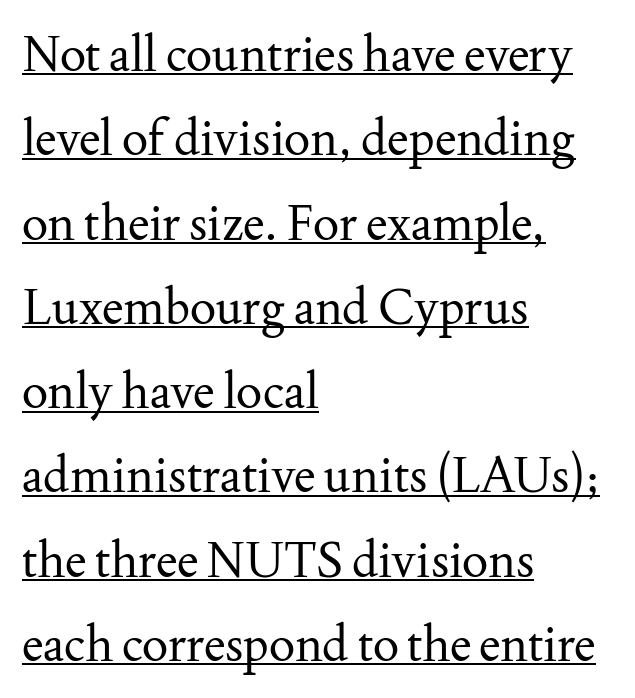
The image shows 49 px regular-weight serif type, upright; set left-aligned, line spacing 1.72x, normal letter spacing, underlined; medium stroke contrast and a small x-height.
